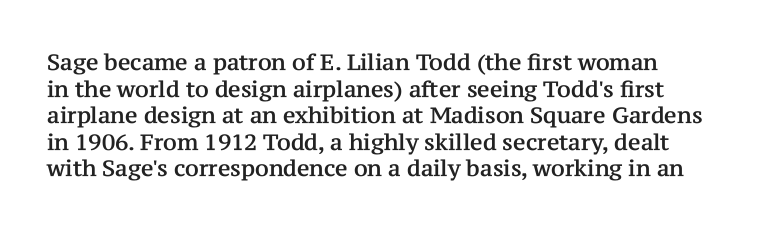
Q: Is the text italic (slanted)? A: No, it is upright.
Q: Is the text underlined? A: No.
Q: Is the spacing between letters normal or unusually wide? A: Normal.
